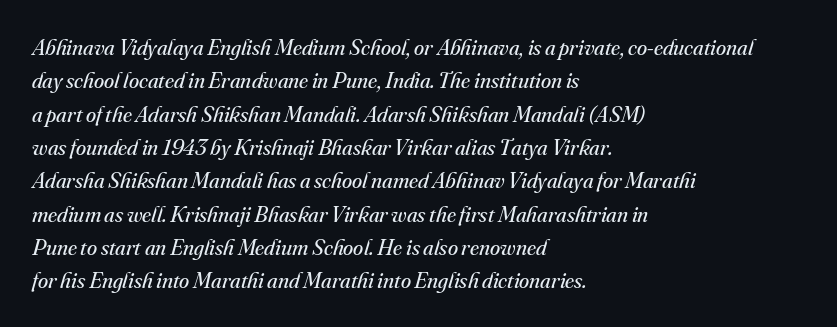
{"italic": "yes", "lean": "right", "slant_degrees": 16, "bold": "no", "underline": "no", "align": "left", "line_spacing": "normal", "line_spacing_ratio": 1.45, "letter_spacing": "normal", "letter_spacing_em": 0.0, "glyph_px": 23}
